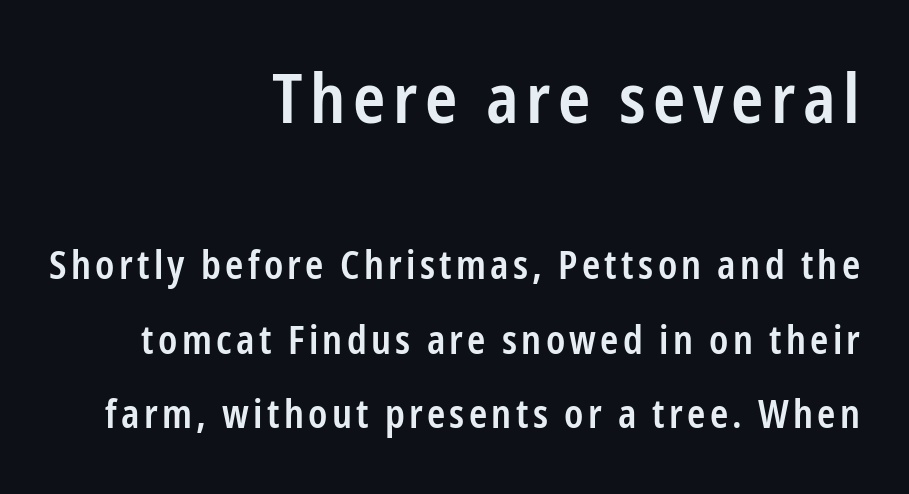
Q: Is the text bold? A: Semi-bold.
Q: Is the text italic (slanted)? A: No, it is upright.
Q: Is the typeface a serif or a sans-serif typeface? A: Sans-serif.
Q: Is the text underlined? A: No.
Q: How is the paragraph aligned? A: Right-aligned.
Q: Is the spacing between lines tight, normal or loose? A: Loose.
Q: Which block of text is set in a larger size, the first (top) or the second (bottom)? A: The first (top) one.
Q: Width (condensed, normal, or wide)? A: Condensed.
Q: Stroke contrast? A: Low.
Q: x-height? A: Medium.
Q: Monospaced? A: No.
